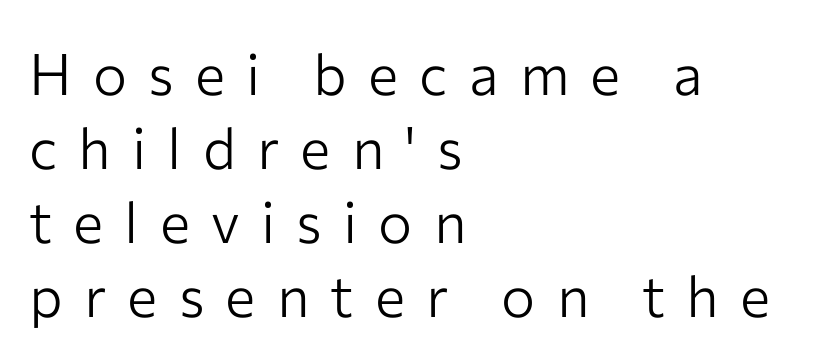
Q: Is the text bold? A: No.
Q: Is the text italic (slanted)? A: No, it is upright.
Q: Is the typeface a serif or a sans-serif typeface? A: Sans-serif.
Q: Is the text underlined? A: No.
Q: How is the paragraph aligned? A: Left-aligned.
Q: Is the spacing between letters normal or unusually wide? A: Unusually wide.
Q: Is the spacing between lines tight, normal or loose? A: Normal.
Q: Width (condensed, normal, or wide)? A: Normal.
Q: Stroke contrast? A: Low.
Q: x-height? A: Medium.
Q: Monospaced? A: No.
